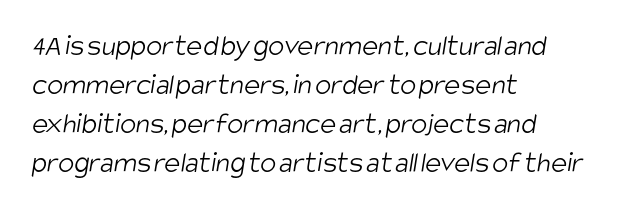
Q: Is the text bold? A: No.
Q: Is the typeface a serif or a sans-serif typeface? A: Sans-serif.
Q: Is the text underlined? A: No.
Q: How is the paragraph aligned? A: Left-aligned.
Q: Is the spacing between letters normal or unusually wide? A: Normal.
Q: Is the spacing between lines tight, normal or loose? A: Normal.
Q: Width (condensed, normal, or wide)? A: Condensed.
Q: Stroke contrast? A: Low.
Q: x-height? A: Large.
Q: Monospaced? A: No.
